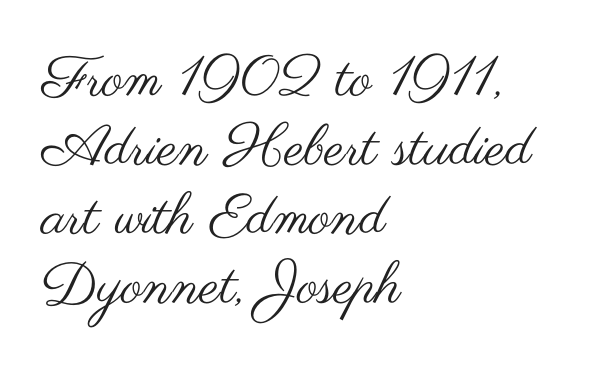
{"serif": "no", "bold": "no", "weight": "regular", "width": "wide", "stroke_contrast": "medium", "x_height": "small", "monospaced": "no", "underline": "no", "align": "left", "line_spacing_ratio": 1.21, "letter_spacing": "normal", "letter_spacing_em": 0.0, "glyph_px": 57}
